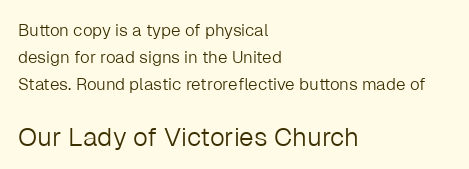
{"italic": "no", "bold": "no", "underline": "no", "align": "left", "line_spacing": "normal", "line_spacing_ratio": 1.58, "letter_spacing": "normal", "letter_spacing_em": 0.0, "larger_block": "second", "size_ratio": 1.53, "glyph_px": 26}
